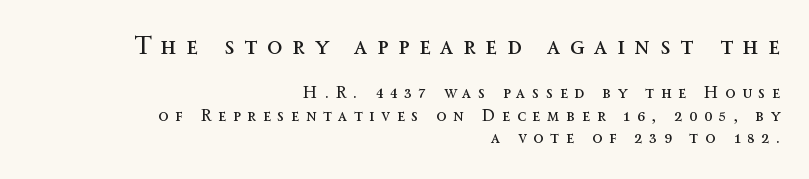
Q: Is the text bold? A: No.
Q: Is the text italic (slanted)? A: No, it is upright.
Q: Is the text underlined? A: No.
Q: How is the paragraph aligned? A: Right-aligned.
Q: Is the spacing between letters normal or unusually wide? A: Unusually wide.
Q: Is the spacing between lines tight, normal or loose? A: Normal.
Q: Which block of text is set in a larger size, the first (top) or the second (bottom)? A: The first (top) one.
